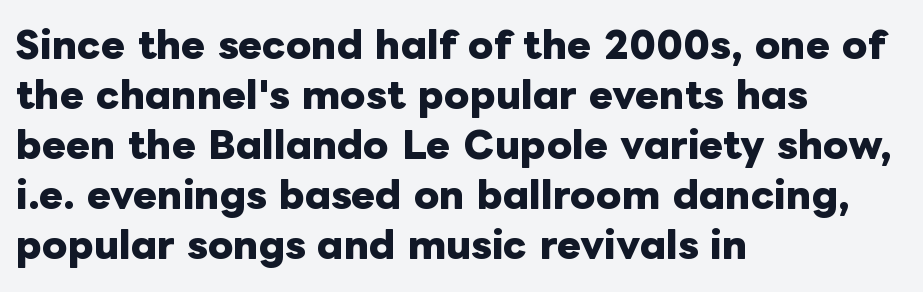
The image shows 36 px heavy type, upright; set left-aligned, normal line spacing (1.39x), normal letter spacing, not underlined; low stroke contrast and a medium x-height.
